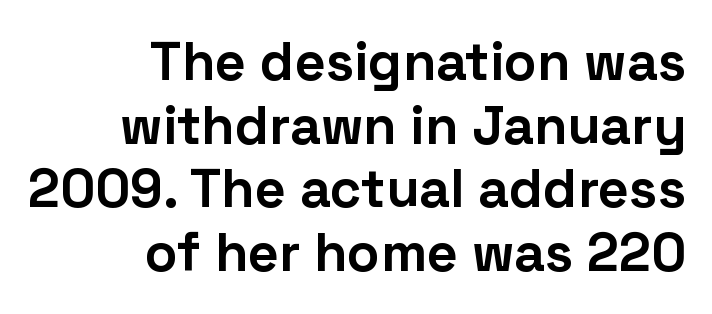
What stands out about the letter spacing? Nothing — it is the standard amount. Where is the straight margin? On the right. Summary of weight: heavy, a full bold. The foot of each line stays bare and open. The rendering uses natural spacing where letterforms have individual widths.
